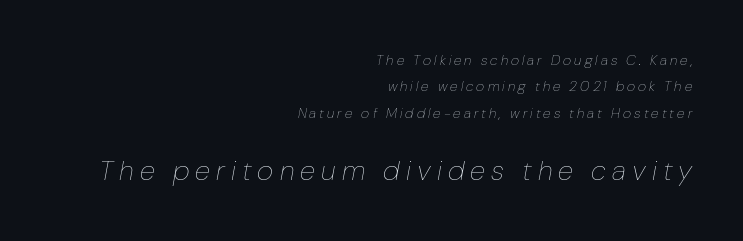
The image shows 28 px thin type, italic (leaning right); set right-aligned, line spacing 1.88x, unusually wide letter spacing (+0.22 em), not underlined; the second (bottom) block is 2.0x larger; low stroke contrast and a medium x-height.
